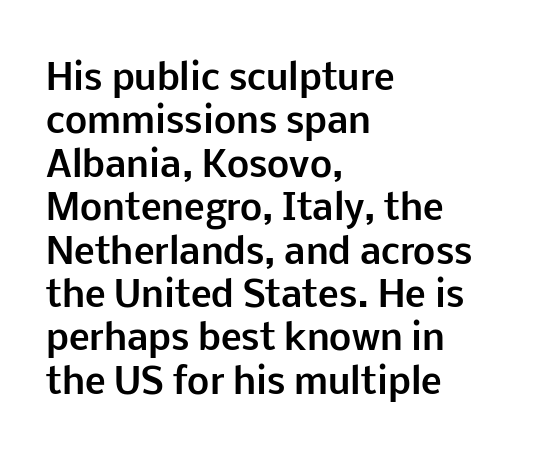
{"serif": "no", "italic": "no", "bold": "yes", "weight": "bold", "width": "normal", "stroke_contrast": "low", "x_height": "medium", "monospaced": "no", "underline": "no", "align": "left", "line_spacing_ratio": 1.24, "letter_spacing": "normal", "letter_spacing_em": 0.0, "glyph_px": 35}
